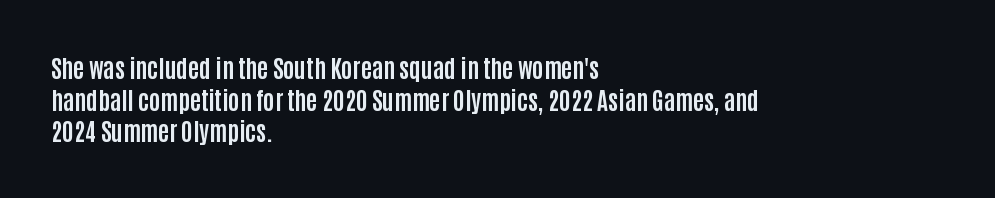
{"italic": "no", "bold": "yes", "underline": "no", "align": "left", "line_spacing": "normal", "line_spacing_ratio": 1.32, "letter_spacing": "normal", "letter_spacing_em": 0.0, "glyph_px": 24}
